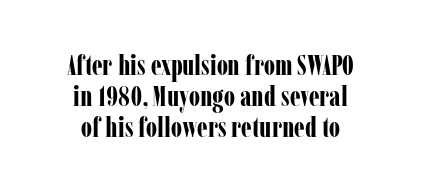
Classification — serif. Typeset on center — no edge is straight. Nope, not italic — everything's standing straight. The rendering keeps characters at their native spacing. These lines huddle together more closely than default settings would place them.
